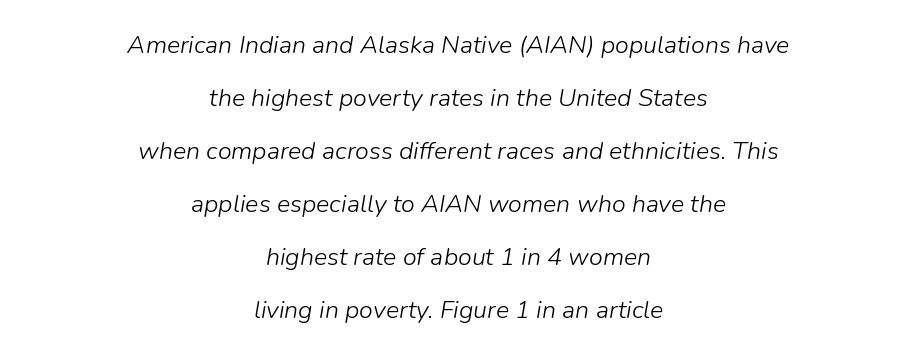
{"italic": "yes", "lean": "right", "slant_degrees": 9, "bold": "no", "underline": "no", "align": "center", "line_spacing": "loose", "line_spacing_ratio": 2.12, "letter_spacing": "normal", "letter_spacing_em": 0.0, "glyph_px": 25}
